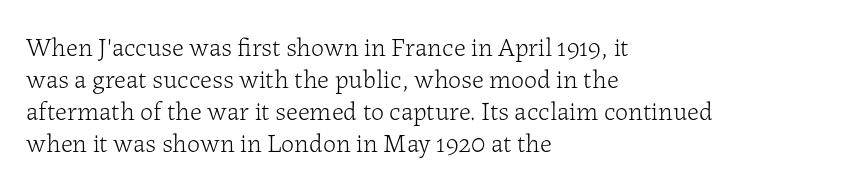
The passage shown is not underscored anywhere. Words appear dense and cohesive because spacing is normal. Alignment: flush left. Unlike italic type, these characters show no tilt at all.
